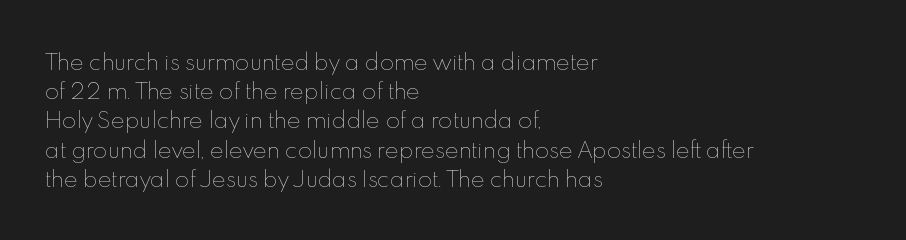
Q: Is the text bold? A: No.
Q: Is the text italic (slanted)? A: No, it is upright.
Q: Is the text underlined? A: No.
Q: How is the paragraph aligned? A: Left-aligned.
Q: Is the spacing between letters normal or unusually wide? A: Normal.
Q: Is the spacing between lines tight, normal or loose? A: Normal.
